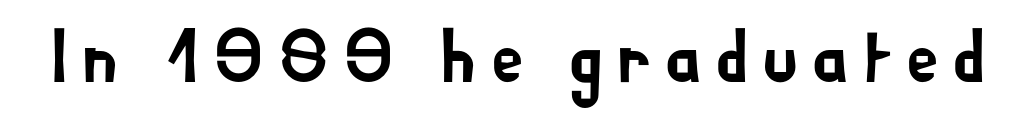
Type without underlining. Here the designer chose a conventional face with non-uniform glyph widths. This sample uses a sans-serif face. This sample uses an upright cut, with every glyph sitting square on the baseline.
